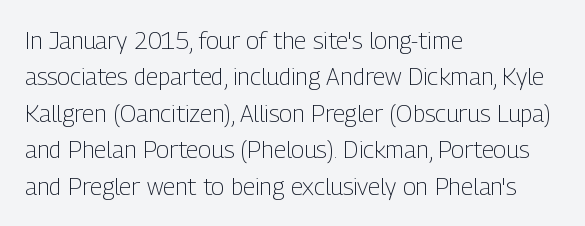
Q: Is the text bold? A: No.
Q: Is the text italic (slanted)? A: No, it is upright.
Q: Is the text underlined? A: No.
Q: How is the paragraph aligned? A: Left-aligned.
Q: Is the spacing between letters normal or unusually wide? A: Normal.
Q: Is the spacing between lines tight, normal or loose? A: Normal.
